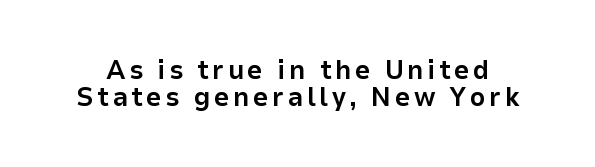
Q: Is the text bold? A: Yes.
Q: Is the text italic (slanted)? A: No, it is upright.
Q: Is the text underlined? A: No.
Q: Is the spacing between lines tight, normal or loose? A: Tight.
